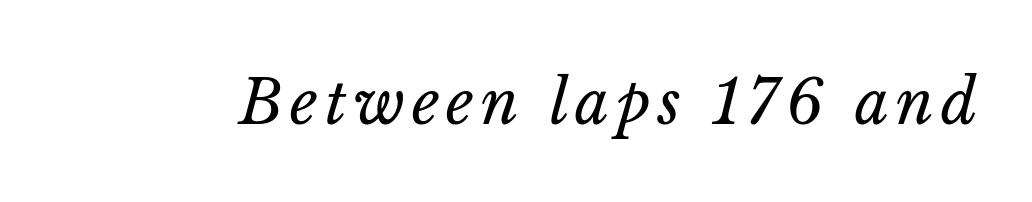
No letter is thick-stroked: the sample isn't bold. The specimen omits any rule beneath the text block's lines. The rendering uses natural spacing where letterforms have individual widths. The font's italic variant was chosen for this text.
